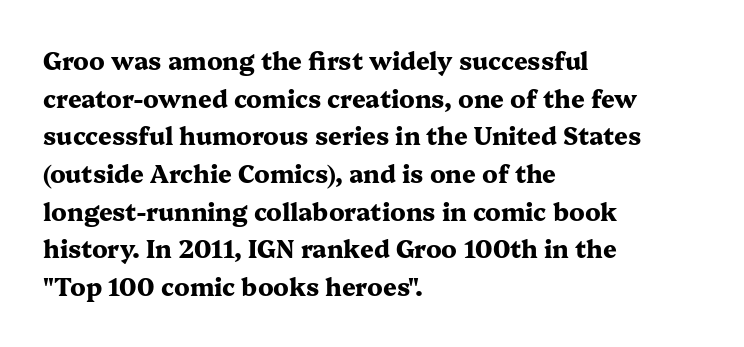
Q: Is the text bold? A: Yes.
Q: Is the text italic (slanted)? A: No, it is upright.
Q: Is the text underlined? A: No.
Q: How is the paragraph aligned? A: Left-aligned.
Q: Is the spacing between letters normal or unusually wide? A: Normal.
Q: Is the spacing between lines tight, normal or loose? A: Normal.
